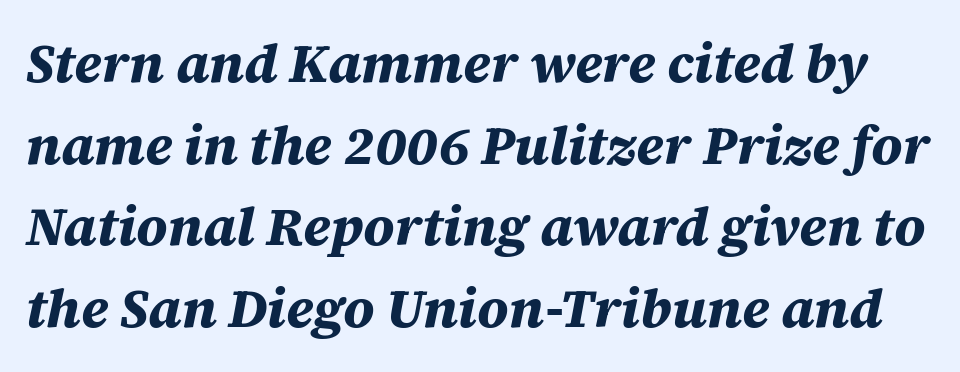
The image shows 54 px bold type, italic (leaning right); set normal line spacing (1.51x), normal letter spacing, not underlined; medium stroke contrast and a large x-height.
